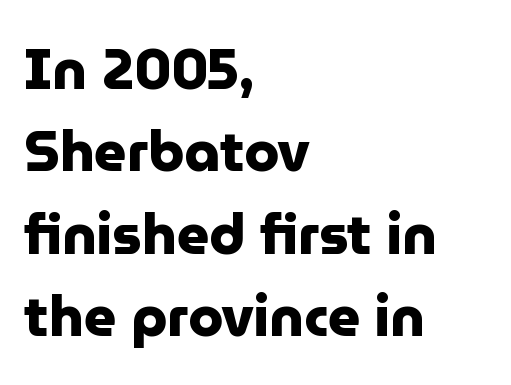
The words here are not underlined. Looks like regular typesetting: each glyph gets only the width it needs. Observe the absence of serifs on each vertical stroke in this sample. What weight is shown? A full bold with thick strokes.
